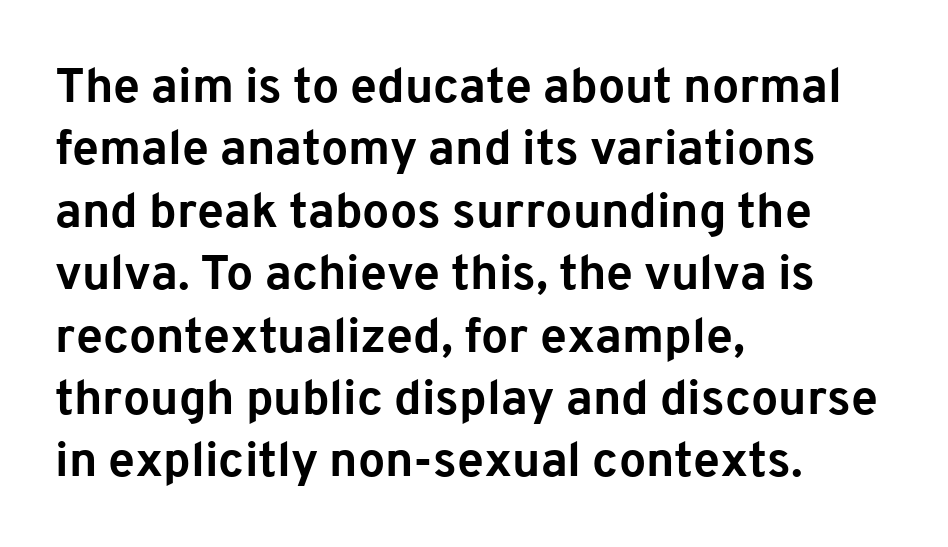
{"serif": "no", "italic": "no", "bold": "yes", "weight": "bold", "width": "normal", "stroke_contrast": "low", "x_height": "medium", "monospaced": "no", "underline": "no", "align": "left", "line_spacing": "normal", "line_spacing_ratio": 1.3, "letter_spacing": "normal", "letter_spacing_em": 0.0, "glyph_px": 48}
